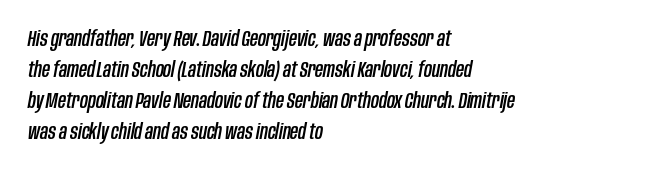
The image shows 22 px text type, italic (leaning right); set left-aligned, normal line spacing (1.41x), normal letter spacing, not underlined.
